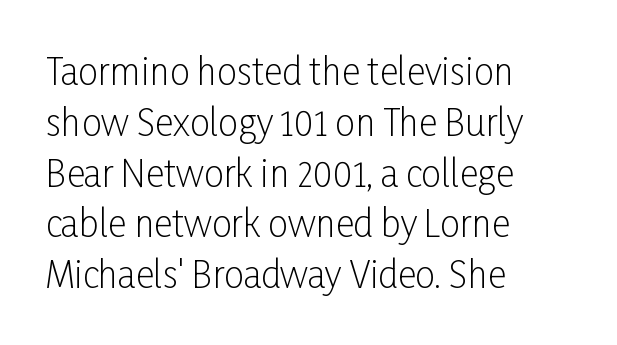
Q: Is the text bold? A: No.
Q: Is the text italic (slanted)? A: No, it is upright.
Q: Is the typeface a serif or a sans-serif typeface? A: Sans-serif.
Q: Is the text underlined? A: No.
Q: How is the paragraph aligned? A: Left-aligned.
Q: Is the spacing between letters normal or unusually wide? A: Normal.
Q: Is the spacing between lines tight, normal or loose? A: Normal.
Q: Width (condensed, normal, or wide)? A: Condensed.
Q: Stroke contrast? A: Low.
Q: x-height? A: Medium.
Q: Monospaced? A: No.
